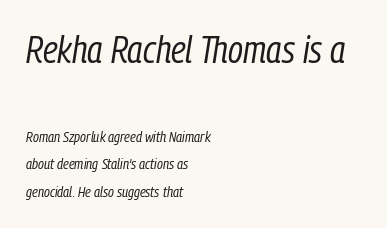
Q: Is the text bold? A: No.
Q: Is the text italic (slanted)? A: Yes, it leans right by about 9 degrees.
Q: Is the text underlined? A: No.
Q: How is the paragraph aligned? A: Left-aligned.
Q: Is the spacing between letters normal or unusually wide? A: Normal.
Q: Which block of text is set in a larger size, the first (top) or the second (bottom)? A: The first (top) one.
Q: Width (condensed, normal, or wide)? A: Condensed.
Q: Stroke contrast? A: Low.
Q: x-height? A: Medium.
Q: Monospaced? A: No.
